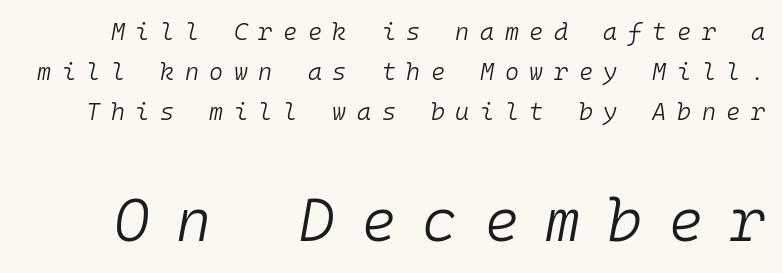
The image shows 60 px light type, italic (leaning right), monospaced; set normal line spacing (1.66x), unusually wide letter spacing (+0.44 em), not underlined; the second (bottom) block is 2.5x larger; low stroke contrast and a medium x-height.
